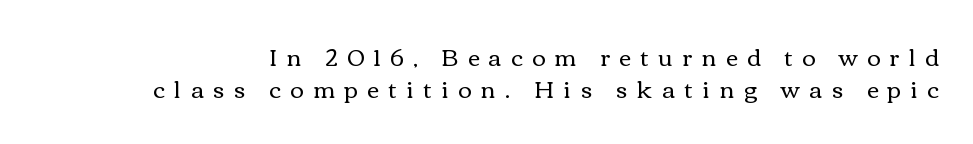
Each word looks stretched out because of the extra space between its letters. Notice how the stems are strictly vertical — no italics here. No heavy texture on the line: the type isn't bold. Unmarked baselines from the first word to the last. Each new line begins a customary step beneath the previous one.
